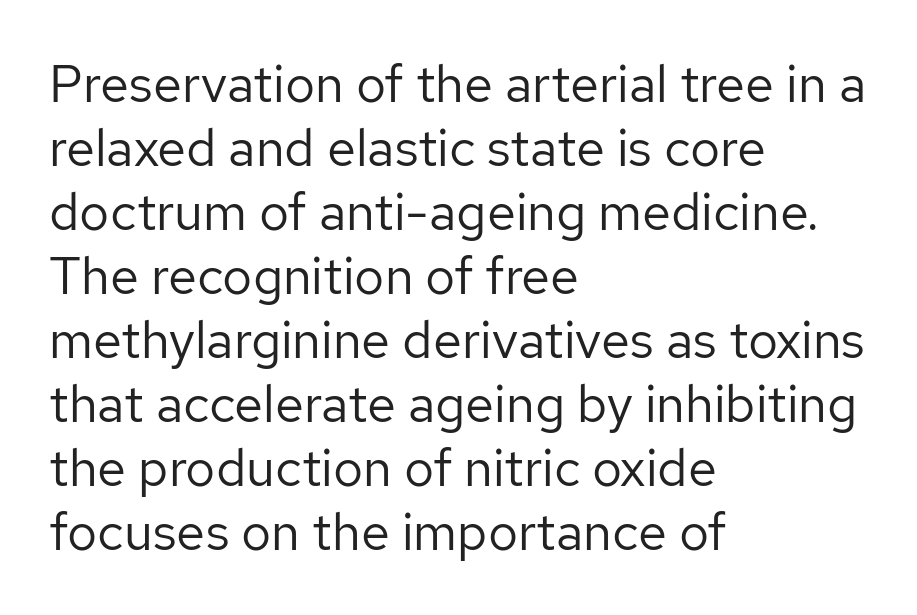
The image shows 52 px regular-weight sans-serif type, upright; set left-aligned, line spacing 1.23x, normal letter spacing, not underlined; low stroke contrast and a medium x-height.
